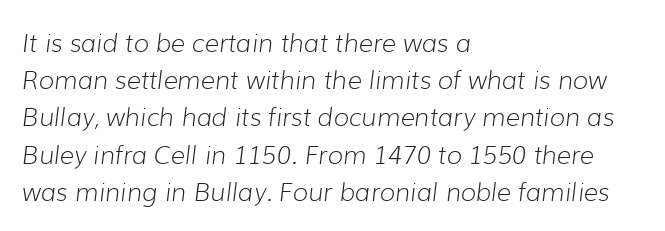
The image shows 25 px text type, italic (leaning right); set left-aligned, normal line spacing (1.49x), normal letter spacing, not underlined.
